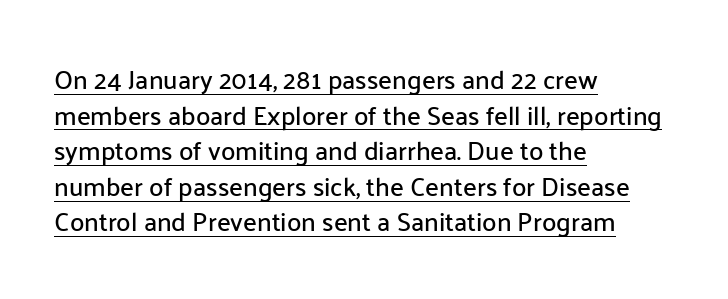
These characters rest on top of a visible drawn line. Summary of vertical rhythm: regular, with standard interline spacing. A classic flush-left, rag-right setting is used for this passage. The typography opts for an upright posture over an oblique one. You could call the tracking neutral — neither tight nor loose.
